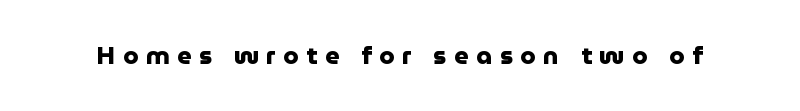
{"italic": "no", "bold": "yes", "underline": "no", "letter_spacing": "wide", "letter_spacing_em": 0.3, "glyph_px": 25}
